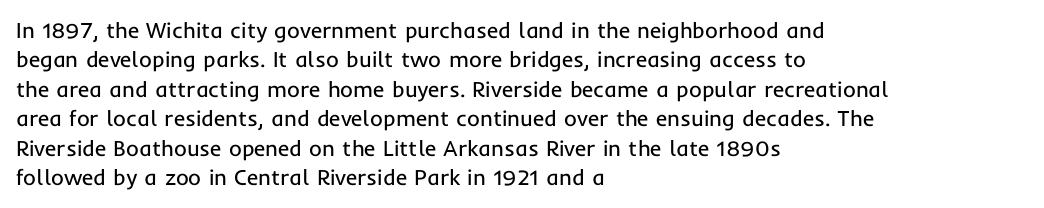
Bare-footed words on every line. Every stem runs plumb, perpendicular to the baseline. The typesetting does not lean heavy: it is not bold. Tracking value appears to be zero — textbook default spacing. The vertical gap from one line to the next is medium.
